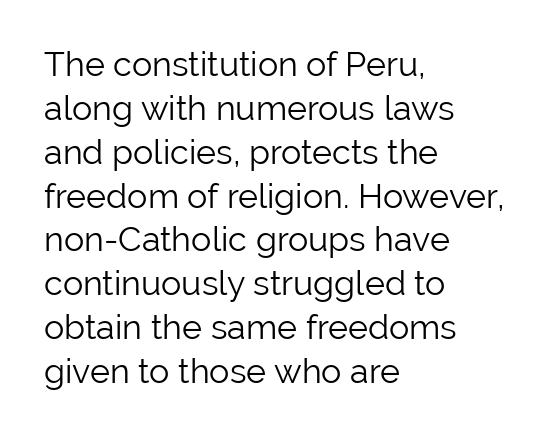
The image shows 34 px light sans-serif type, upright; set left-aligned, normal line spacing (1.29x), normal letter spacing, not underlined; low stroke contrast and a medium x-height.
